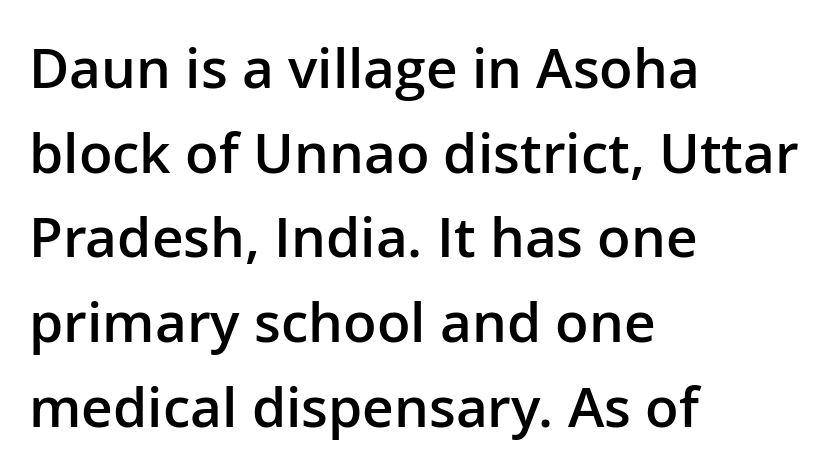
The image shows 55 px semibold sans-serif type, upright; set left-aligned, normal line spacing (1.54x), normal letter spacing, not underlined; low stroke contrast and a medium x-height.
